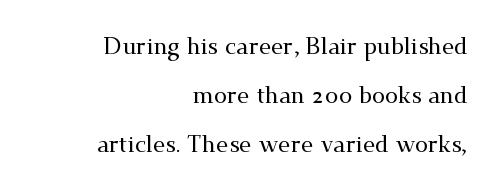
{"italic": "no", "underline": "no", "align": "right", "line_spacing": "loose", "line_spacing_ratio": 2.12, "letter_spacing": "normal", "letter_spacing_em": 0.0, "glyph_px": 23}
